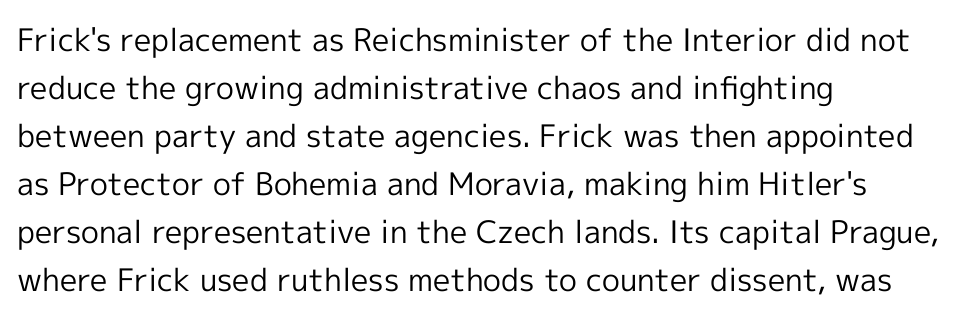
The image shows 31 px regular-weight sans-serif type, upright; set left-aligned, normal line spacing (1.55x), normal letter spacing, not underlined; a medium x-height.
